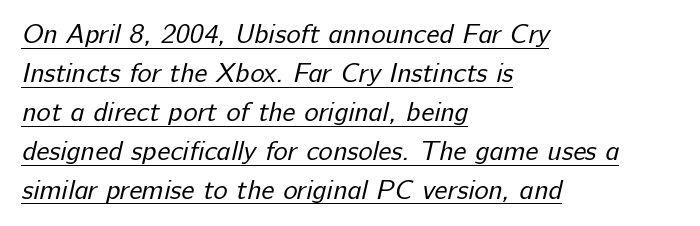
Short note: letters normally spaced. Is the block centered? No — it sits flush against the left margin. Students, observe: this is what conventionally led text looks like. Stem width sits at or under what a default text font uses. Honestly, the underline is the first thing you notice here.
